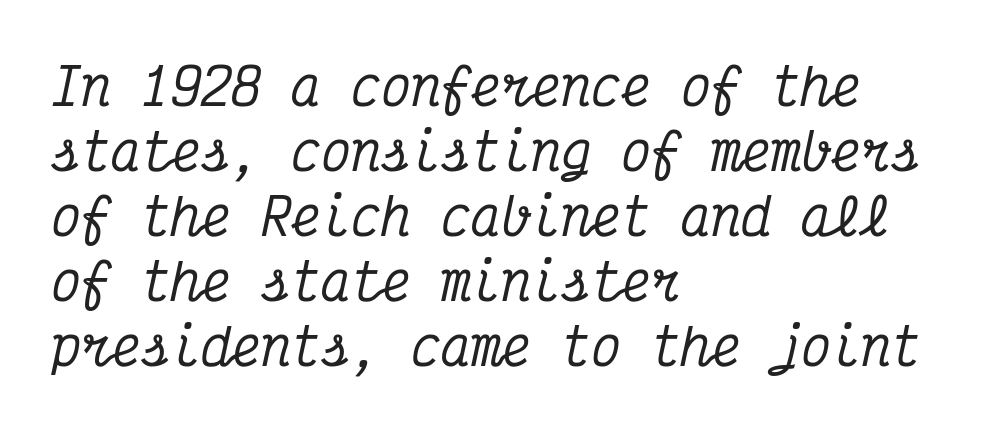
The image shows 50 px condensed serif type, italic (leaning right), monospaced; set left-aligned, normal line spacing (1.3x), normal letter spacing, not underlined; medium stroke contrast and a medium x-height.
